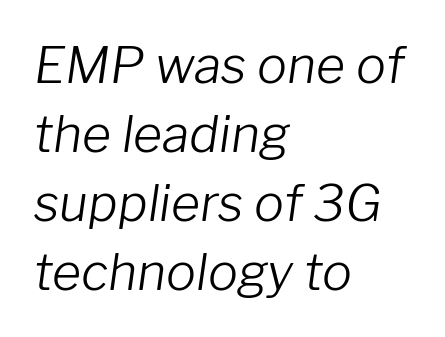
The image shows 50 px light type, italic (leaning right); set left-aligned, normal line spacing (1.38x), normal letter spacing, not underlined; low stroke contrast and a medium x-height.
